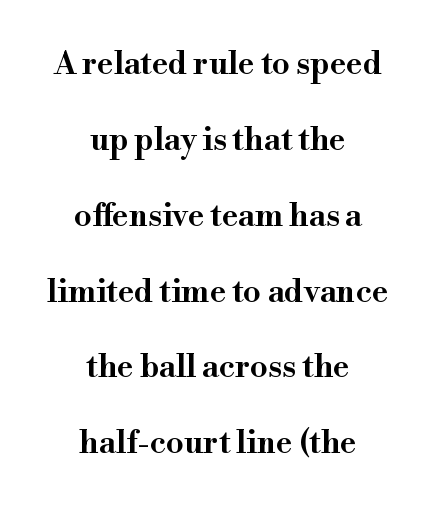
The image shows 32 px semibold serif type, upright; set centered, loose line spacing (2.37x), normal letter spacing, not underlined; high stroke contrast and a small x-height.
